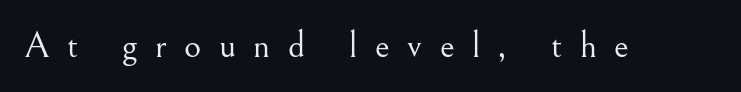
Q: Is the text bold? A: No.
Q: Is the text italic (slanted)? A: No, it is upright.
Q: Is the typeface a serif or a sans-serif typeface? A: Serif.
Q: Is the text underlined? A: No.
Q: Is the spacing between letters normal or unusually wide? A: Unusually wide.
Q: Width (condensed, normal, or wide)? A: Normal.
Q: Stroke contrast? A: Medium.
Q: x-height? A: Small.
Q: Monospaced? A: No.
